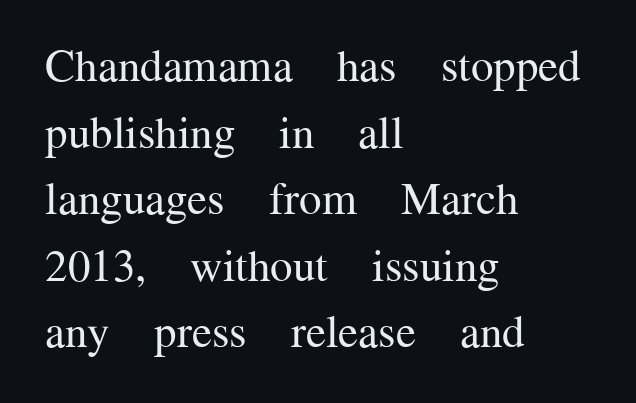
No word sits above an underline. Nobody touched the tracking dial on this one. Small tapered or slab feet sit at the stroke ends, so this counts as serif. Does the leading feel generous? No, just average. Varying glyph widths throughout — classic text-font behaviour. The lettering holds an erect, upright posture throughout.
